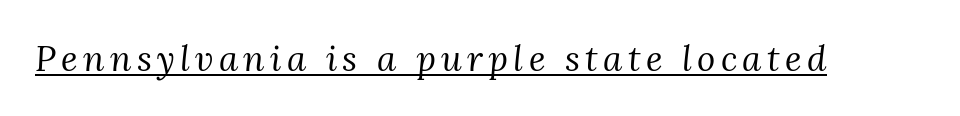
Does a line run under the words? Yes, clearly. Quick note: italic. Stems and bowls with no extra thickness — not bold. The letters advance in unequal steps, a hallmark of proportional type.
